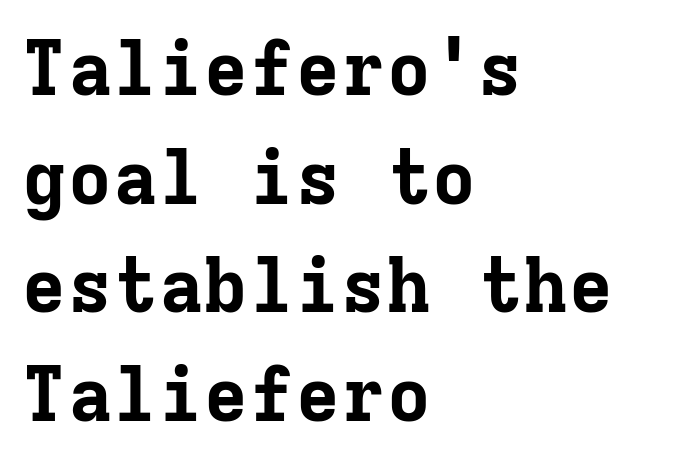
{"serif": "yes", "italic": "no", "bold": "yes", "weight": "bold", "width": "normal", "stroke_contrast": "low", "x_height": "medium", "monospaced": "yes", "underline": "no", "align": "left", "line_spacing": "normal", "line_spacing_ratio": 1.43, "letter_spacing": "normal", "letter_spacing_em": 0.0, "glyph_px": 76}
